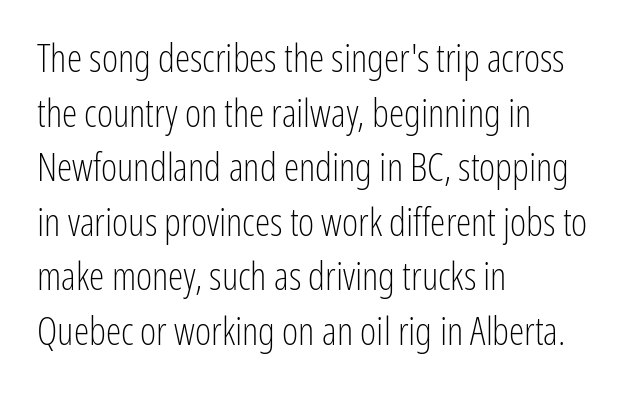
Q: Is the text bold? A: No.
Q: Is the text italic (slanted)? A: No, it is upright.
Q: Is the typeface a serif or a sans-serif typeface? A: Sans-serif.
Q: Is the text underlined? A: No.
Q: How is the paragraph aligned? A: Left-aligned.
Q: Is the spacing between letters normal or unusually wide? A: Normal.
Q: Is the spacing between lines tight, normal or loose? A: Normal.
Q: Width (condensed, normal, or wide)? A: Condensed.
Q: Stroke contrast? A: Low.
Q: x-height? A: Medium.
Q: Monospaced? A: No.
